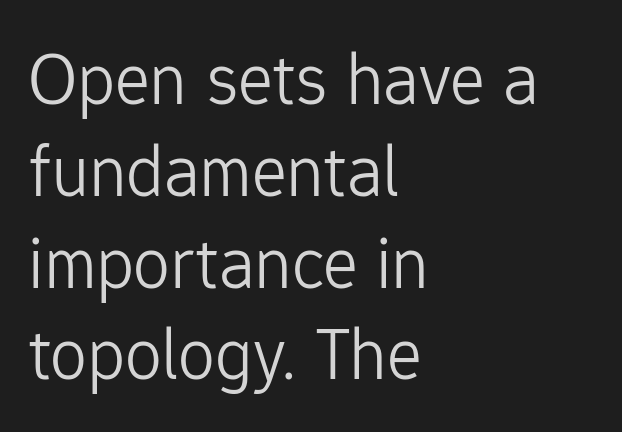
Q: Is the text bold? A: No.
Q: Is the text italic (slanted)? A: No, it is upright.
Q: Is the typeface a serif or a sans-serif typeface? A: Sans-serif.
Q: Is the text underlined? A: No.
Q: How is the paragraph aligned? A: Left-aligned.
Q: Is the spacing between letters normal or unusually wide? A: Normal.
Q: Width (condensed, normal, or wide)? A: Normal.
Q: Stroke contrast? A: Low.
Q: x-height? A: Medium.
Q: Monospaced? A: No.
